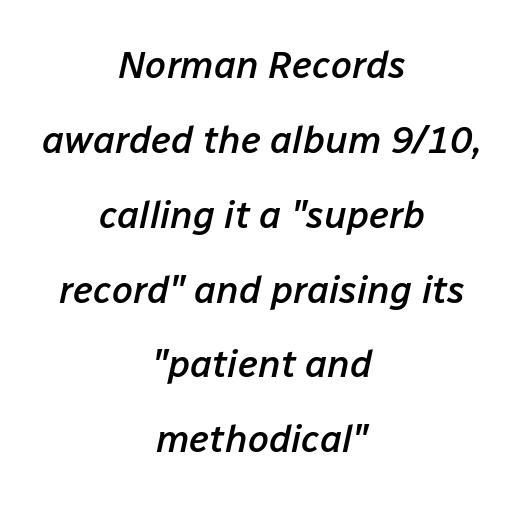
The image shows 38 px semibold type, italic (leaning right); set centered, loose line spacing (1.97x), normal letter spacing, not underlined; low stroke contrast and a medium x-height.
